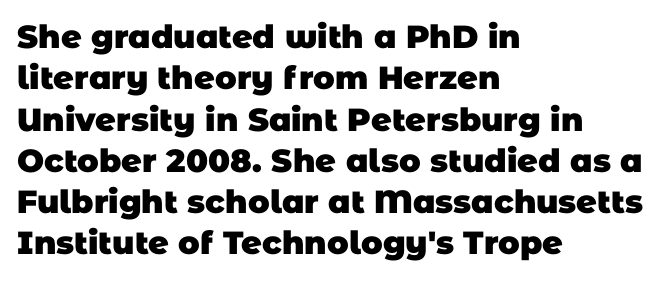
Q: Is the text bold? A: Yes.
Q: Is the typeface a serif or a sans-serif typeface? A: Sans-serif.
Q: Is the text underlined? A: No.
Q: How is the paragraph aligned? A: Left-aligned.
Q: Is the spacing between letters normal or unusually wide? A: Normal.
Q: Is the spacing between lines tight, normal or loose? A: Normal.
Q: Width (condensed, normal, or wide)? A: Normal.
Q: Stroke contrast? A: Low.
Q: x-height? A: Large.
Q: Monospaced? A: No.
